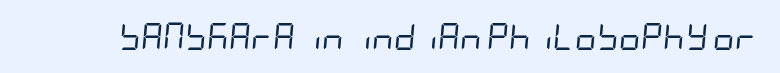
The image shows 27 px text type, italic (leaning right); set normal letter spacing, not underlined.
